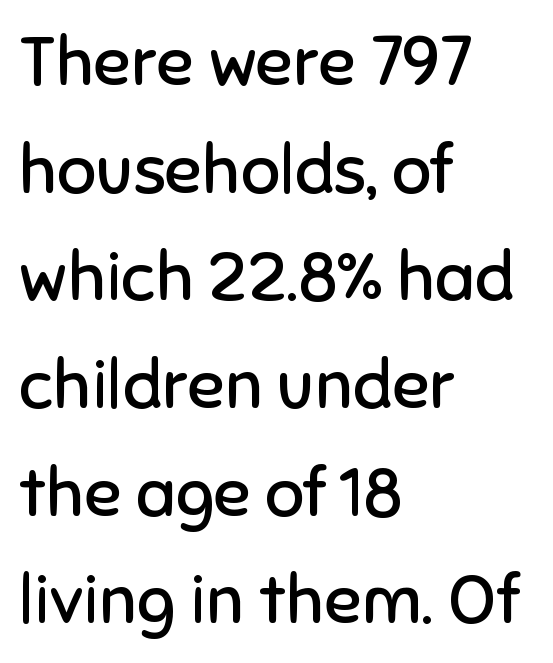
Q: Is the text bold? A: No.
Q: Is the text italic (slanted)? A: No, it is upright.
Q: Is the typeface a serif or a sans-serif typeface? A: Sans-serif.
Q: Is the text underlined? A: No.
Q: How is the paragraph aligned? A: Left-aligned.
Q: Is the spacing between letters normal or unusually wide? A: Normal.
Q: Is the spacing between lines tight, normal or loose? A: Normal.
Q: Width (condensed, normal, or wide)? A: Normal.
Q: Stroke contrast? A: Low.
Q: x-height? A: Medium.
Q: Monospaced? A: No.
